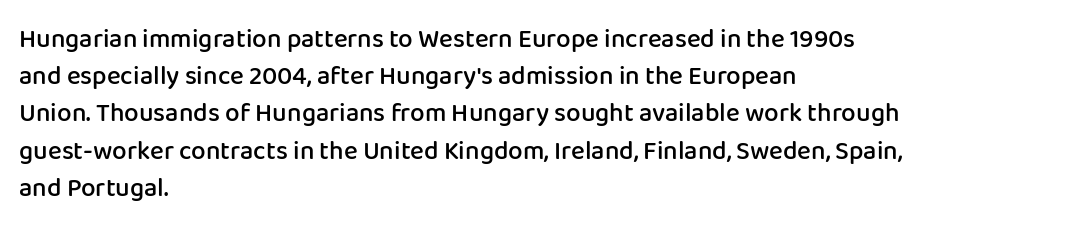
Q: Is the text bold? A: Semi-bold.
Q: Is the text italic (slanted)? A: No, it is upright.
Q: Is the text underlined? A: No.
Q: How is the paragraph aligned? A: Left-aligned.
Q: Is the spacing between letters normal or unusually wide? A: Normal.
Q: Is the spacing between lines tight, normal or loose? A: Normal.
